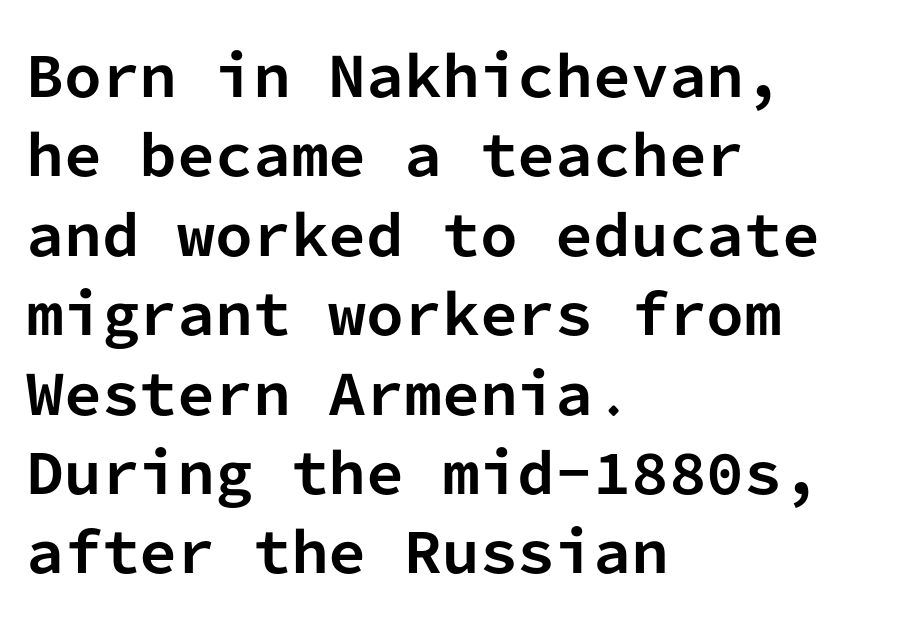
{"serif": "no", "italic": "no", "bold": "yes", "weight": "bold", "width": "normal", "stroke_contrast": "low", "x_height": "medium", "monospaced": "yes", "underline": "no", "align": "left", "line_spacing": "normal", "line_spacing_ratio": 1.47, "letter_spacing": "normal", "letter_spacing_em": 0.0, "glyph_px": 54}
